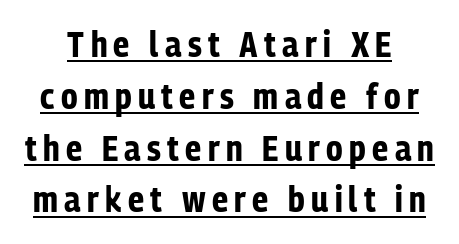
Note the varied advance widths — an 'i' is clearly narrower than an 'm'. Upright lettering throughout. Looks like someone drew a line under every word here. A sans-serif font was chosen for this passage. What weight is shown? A full bold with thick strokes.
